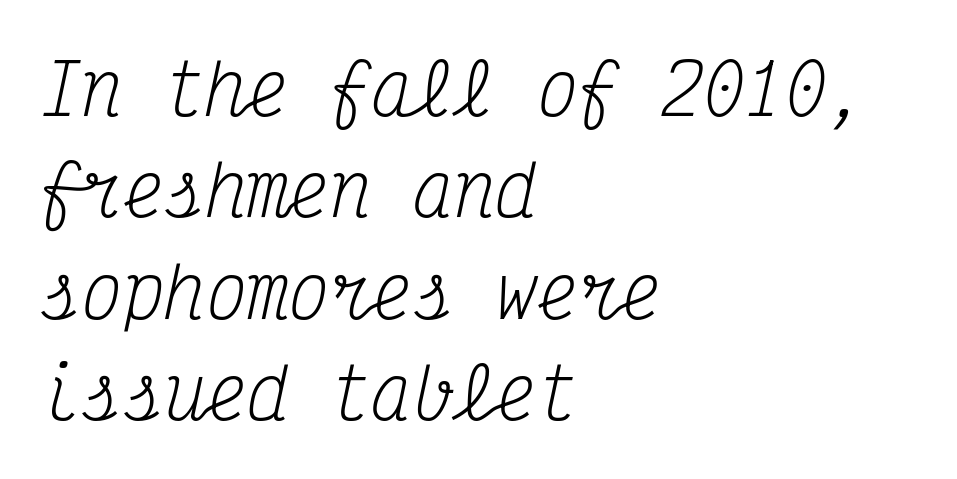
The image shows 69 px regular-weight, condensed serif type, italic (leaning right), monospaced; set left-aligned, normal line spacing (1.47x), normal letter spacing, not underlined; medium stroke contrast and a medium x-height.
